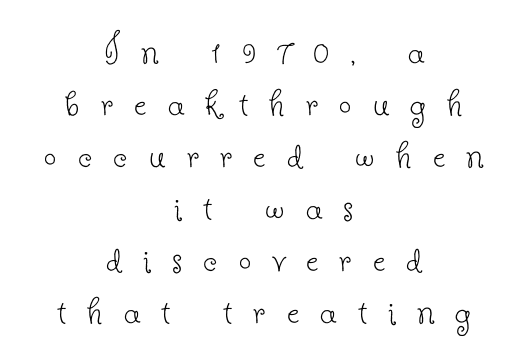
The strokes are not fattened; the text isn't bold. Old-style or modern, the face here clearly has serifs. Upright lettering throughout. Only glyphs here, with clear space below each row. The rag falls on both sides of this text block equally. Letter spacing: wide.
